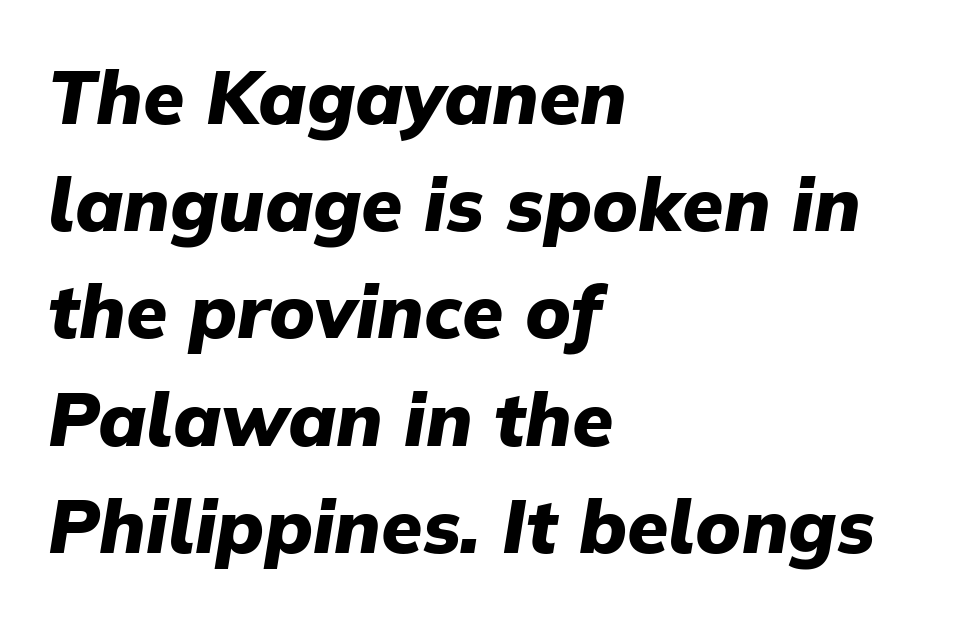
{"italic": "yes", "lean": "right", "slant_degrees": 9, "bold": "yes", "weight": "heavy", "width": "normal", "stroke_contrast": "low", "x_height": "medium", "monospaced": "no", "underline": "no", "align": "left", "line_spacing": "normal", "line_spacing_ratio": 1.43, "letter_spacing": "normal", "letter_spacing_em": 0.0, "glyph_px": 75}
